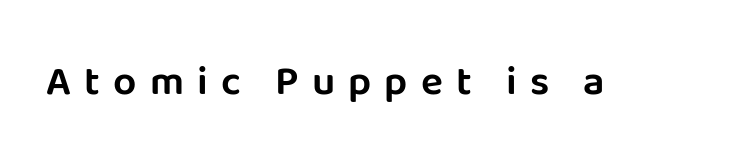
Q: Is the text italic (slanted)? A: No, it is upright.
Q: Is the typeface a serif or a sans-serif typeface? A: Sans-serif.
Q: Is the text underlined? A: No.
Q: Is the spacing between letters normal or unusually wide? A: Unusually wide.
Q: Width (condensed, normal, or wide)? A: Normal.
Q: Stroke contrast? A: Low.
Q: x-height? A: Large.
Q: Monospaced? A: No.
